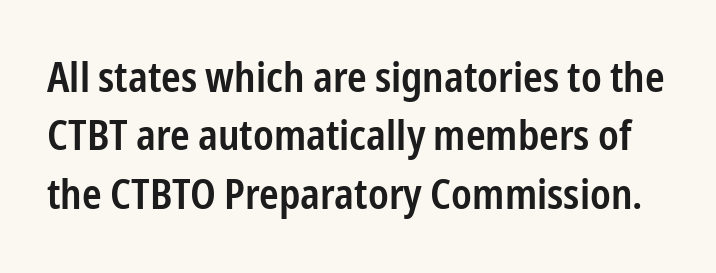
Do the characters align in a grid? No, the font is proportional. Every character sits straight up, as roman type does. Caption: semibold face, moderately heavy strokes. Does the type have serifs? No, each stem ends abruptly.
